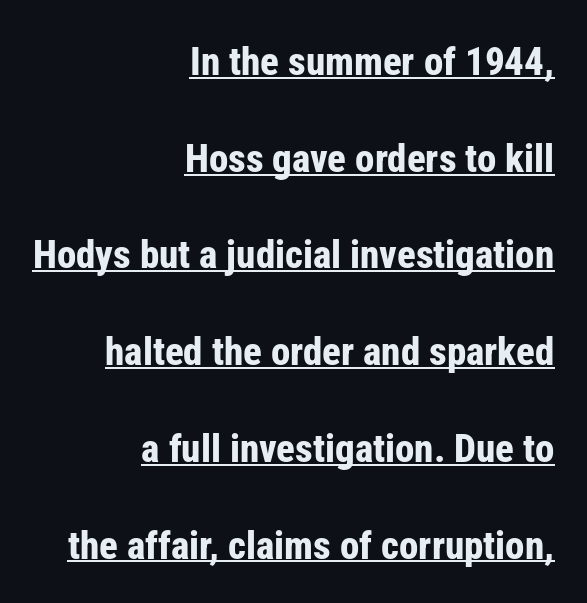
A typesetter would mark this as roman, not italic. The type is set solid horizontally, with unmodified tracking. The face used here has the dense, thick strokes of a bold. Whoever set this chose breathing room over compactness in the vertical rhythm. Varying glyph widths throughout — classic text-font behaviour.
